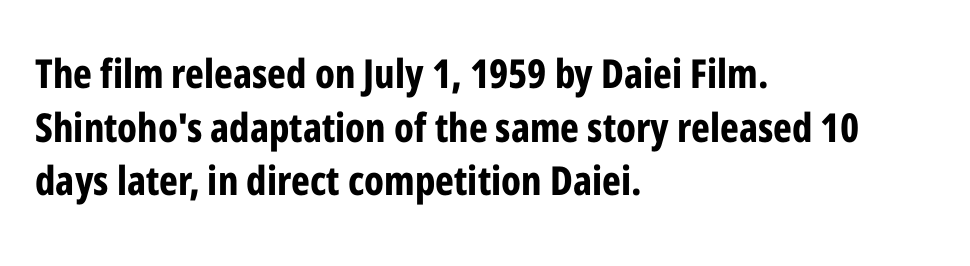
Q: Is the text bold? A: Yes.
Q: Is the text italic (slanted)? A: No, it is upright.
Q: Is the typeface a serif or a sans-serif typeface? A: Sans-serif.
Q: Is the text underlined? A: No.
Q: How is the paragraph aligned? A: Left-aligned.
Q: Is the spacing between letters normal or unusually wide? A: Normal.
Q: Is the spacing between lines tight, normal or loose? A: Normal.
Q: Width (condensed, normal, or wide)? A: Condensed.
Q: Stroke contrast? A: Low.
Q: x-height? A: Medium.
Q: Monospaced? A: No.
